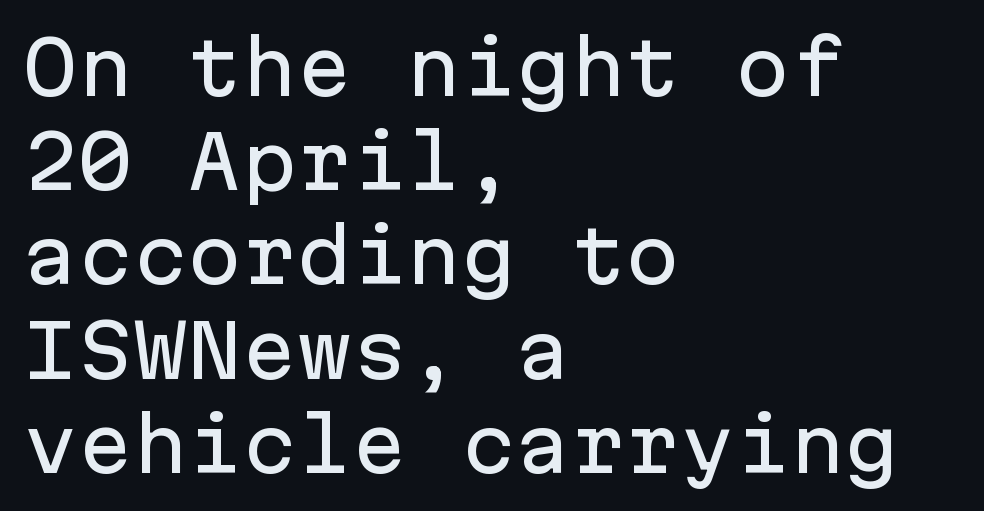
Just letters on the line, the space beneath them empty. These lines are rendered in a fixed-pitch font. Nope, no serifs anywhere on these letters. This rendering uses left alignment, leaving the right contour irregular. These lines keep a tight, regular rhythm from letter to letter. Do the letters lean? They stand straight.
